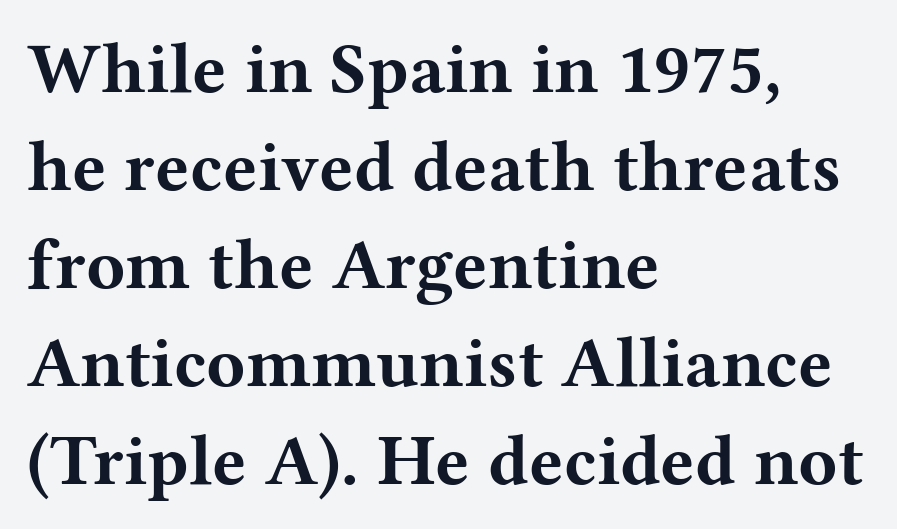
Serifs: yes, visible at the terminals of the letterforms. This sample has the flowing, uneven cadence of proportional lettering. Anything drawn beneath the words? Only blank space. Tracking value appears to be zero — textbook default spacing. This is roman type, the default non-slanted kind.
